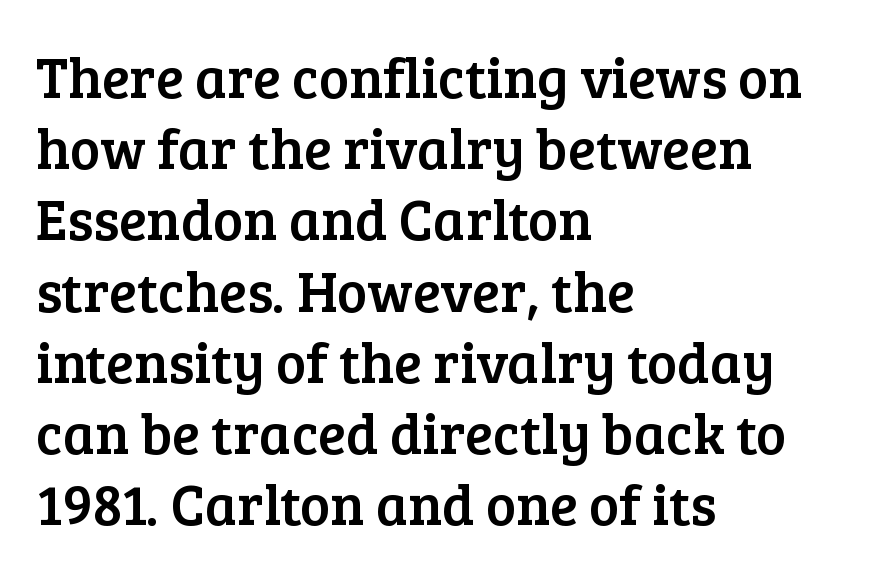
The image shows 57 px serif type, upright; set left-aligned, normal line spacing (1.25x), normal letter spacing, not underlined; low stroke contrast and a medium x-height.
